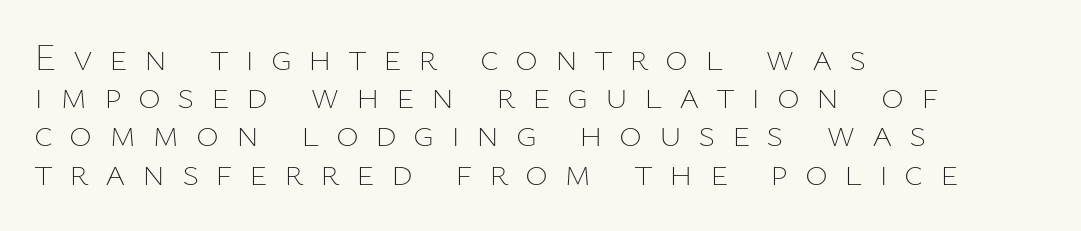
{"italic": "no", "bold": "no", "weight": "thin", "width": "normal", "stroke_contrast": "low", "x_height": "medium", "monospaced": "no", "underline": "no", "align": "left", "line_spacing": "tight", "line_spacing_ratio": 0.98, "letter_spacing": "wide", "letter_spacing_em": 0.42, "glyph_px": 39}
